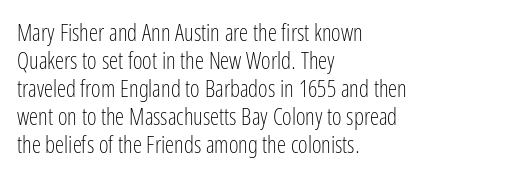
Q: Is the text bold? A: No.
Q: Is the text italic (slanted)? A: No, it is upright.
Q: Is the text underlined? A: No.
Q: How is the paragraph aligned? A: Left-aligned.
Q: Is the spacing between letters normal or unusually wide? A: Normal.
